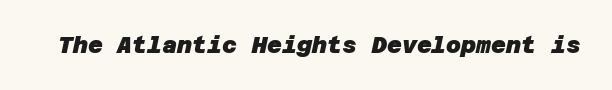
{"bold": "yes", "underline": "no", "letter_spacing": "normal", "letter_spacing_em": 0.0, "glyph_px": 23}
